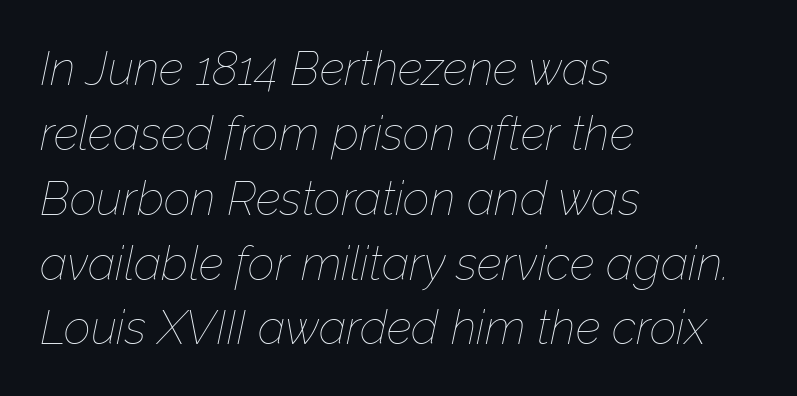
Q: Is the text bold? A: No.
Q: Is the text italic (slanted)? A: Yes, it leans right by about 12 degrees.
Q: Is the text underlined? A: No.
Q: How is the paragraph aligned? A: Left-aligned.
Q: Is the spacing between letters normal or unusually wide? A: Normal.
Q: Is the spacing between lines tight, normal or loose? A: Normal.
Q: Width (condensed, normal, or wide)? A: Normal.
Q: Stroke contrast? A: Low.
Q: x-height? A: Medium.
Q: Monospaced? A: No.
